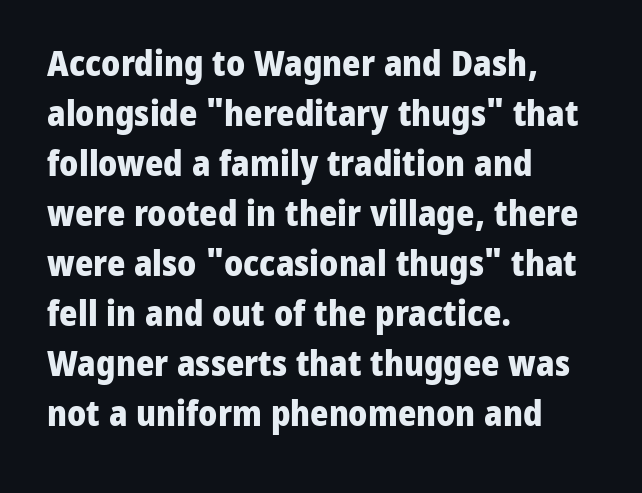
The image shows 35 px heavy sans-serif type, upright; set left-aligned, normal line spacing (1.43x), normal letter spacing, not underlined; low stroke contrast and a medium x-height.
